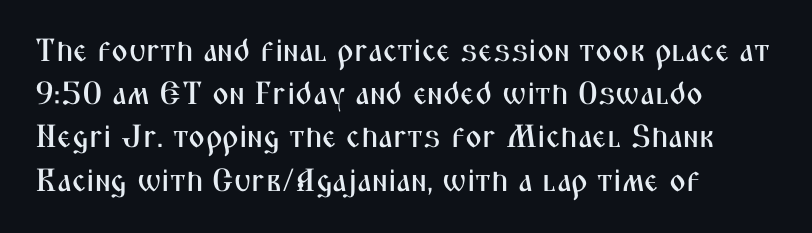
Looks like regular typesetting: each glyph gets only the width it needs. You could call the tracking neutral — neither tight nor loose. Type style note: lacks serifs. Just letters on the line, the space beneath them empty.
